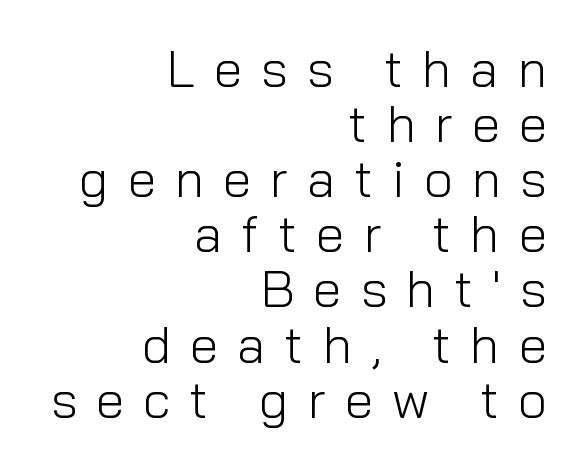
The image shows 52 px light sans-serif type, upright; set right-aligned, tight line spacing (1.06x), unusually wide letter spacing (+0.36 em), not underlined; low stroke contrast and a medium x-height.
